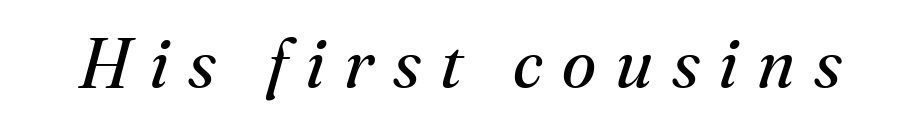
A typesetter would call this proportional, since set widths differ per character. Is the type slanted? Yes — the strokes lean at a clear angle. The tracking reads as deliberately expanded to a designer's eye. Weight: not bold — regular or lighter. What kind of face is this? One with serifs. The specimen omits any rule beneath the text block's lines.
